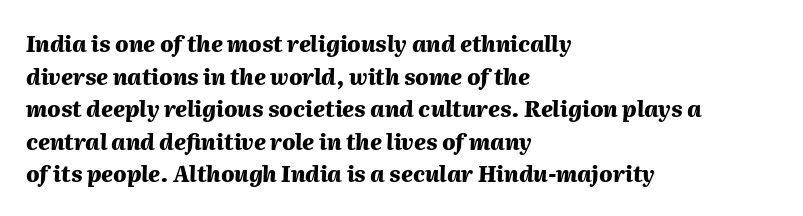
{"italic": "yes", "lean": "right", "slant_degrees": 2, "bold": "yes", "underline": "no", "align": "left", "line_spacing": "normal", "line_spacing_ratio": 1.48, "letter_spacing": "normal", "letter_spacing_em": 0.0, "glyph_px": 22}
